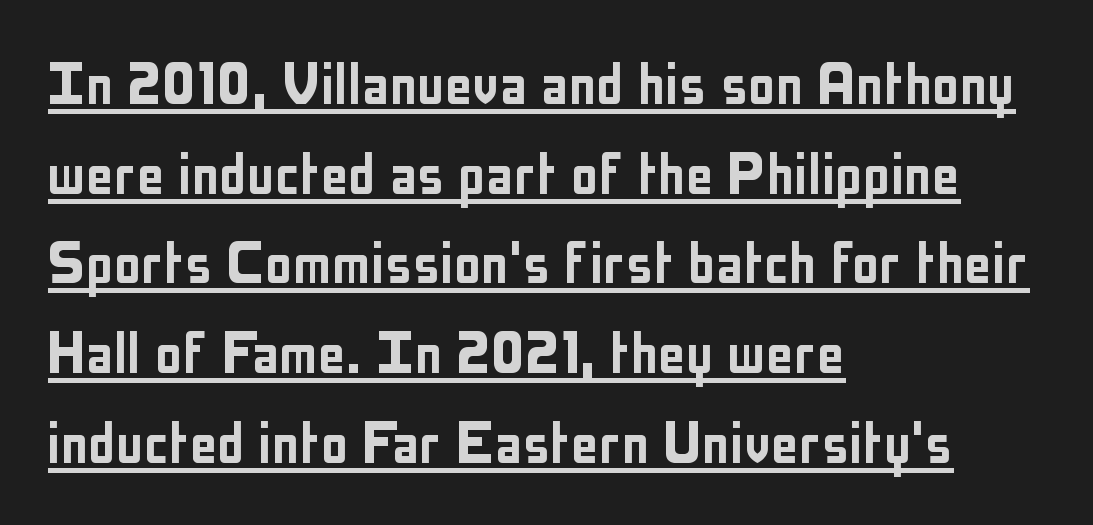
Q: Is the text italic (slanted)? A: No, it is upright.
Q: Is the typeface a serif or a sans-serif typeface? A: Sans-serif.
Q: Is the text underlined? A: Yes.
Q: How is the paragraph aligned? A: Left-aligned.
Q: Is the spacing between letters normal or unusually wide? A: Normal.
Q: Is the spacing between lines tight, normal or loose? A: Normal.
Q: Width (condensed, normal, or wide)? A: Condensed.
Q: Stroke contrast? A: Low.
Q: x-height? A: Medium.
Q: Monospaced? A: No.
